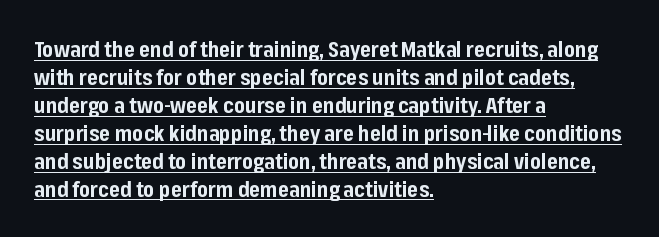
{"italic": "no", "bold": "yes", "underline": "yes", "align": "left", "line_spacing": "normal", "line_spacing_ratio": 1.33, "letter_spacing": "normal", "letter_spacing_em": 0.0, "glyph_px": 21}
